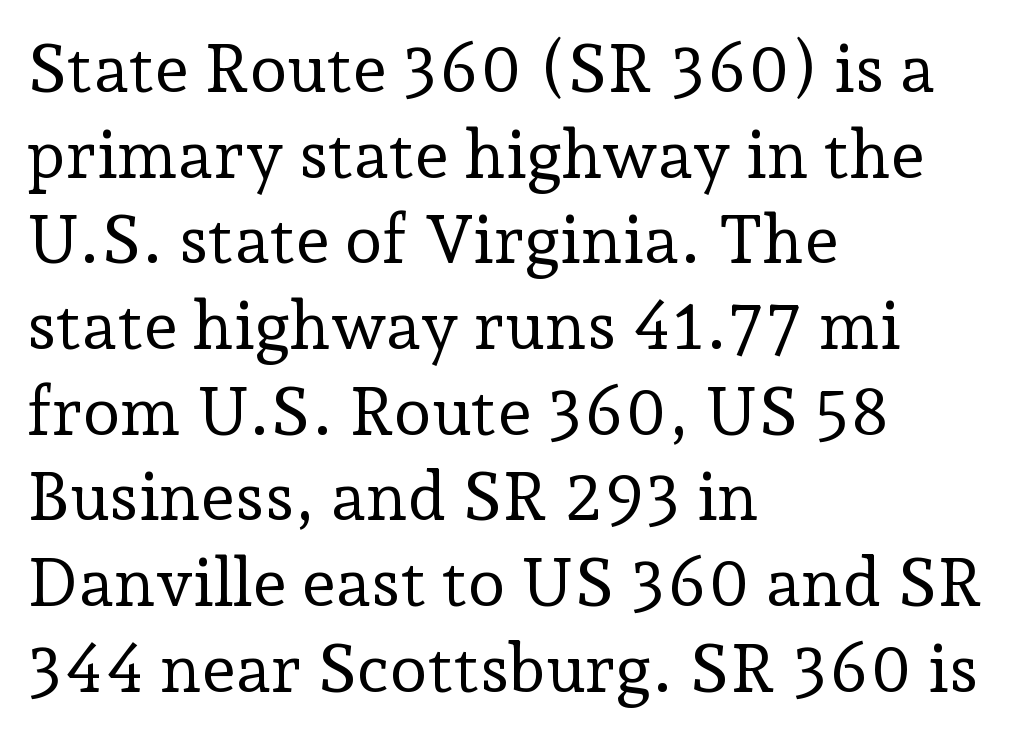
Students, observe: this is what conventionally led text looks like. The type family on display is of the serif kind. Here the designer chose a conventional face with non-uniform glyph widths. Between one letter and the next there's only the usual sliver of space. Posture: vertical. Counters stay open thanks to moderate or lighter strokes.
